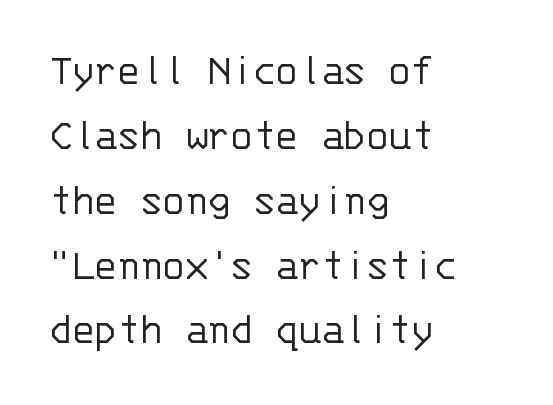
{"serif": "no", "italic": "no", "bold": "no", "weight": "light", "width": "normal", "stroke_contrast": "low", "x_height": "large", "monospaced": "yes", "underline": "no", "align": "left", "line_spacing": "normal", "line_spacing_ratio": 1.41, "letter_spacing": "normal", "letter_spacing_em": 0.0, "glyph_px": 46}
